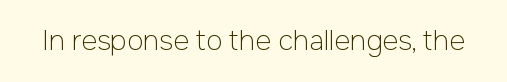
Q: Is the text bold? A: No.
Q: Is the text italic (slanted)? A: No, it is upright.
Q: Is the text underlined? A: No.
Q: Is the spacing between letters normal or unusually wide? A: Normal.
